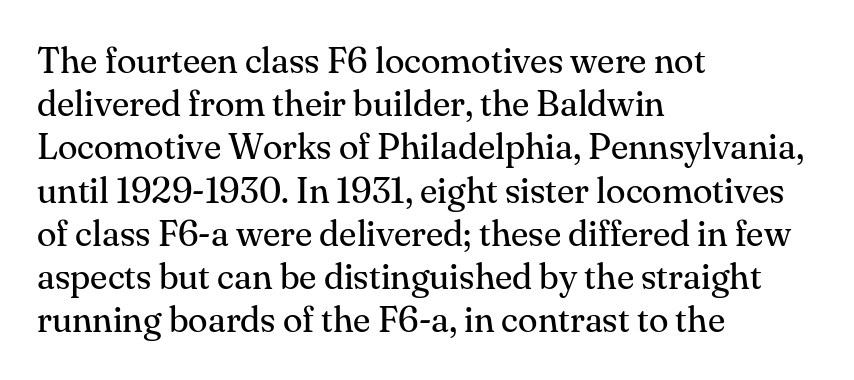
Each letter keeps its own natural width here, so spacing adapts to shape. Rule under the text: the space is simply empty. Does the copy run flush right? No — it runs flush left. Stems and bowls with no extra thickness — not bold. The rendering keeps characters at their native spacing. Italic: no, the glyphs are upright roman.
